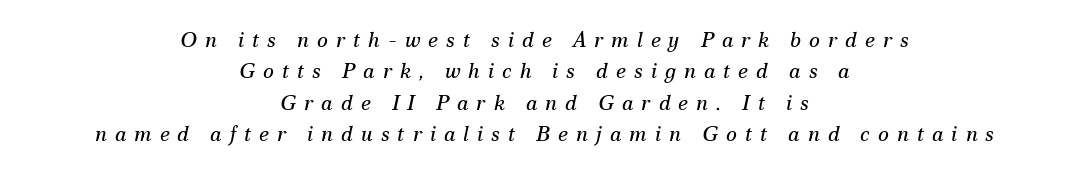
The image shows 21 px text type, italic (leaning right); set centered, normal line spacing (1.49x), unusually wide letter spacing (+0.38 em), not underlined.
